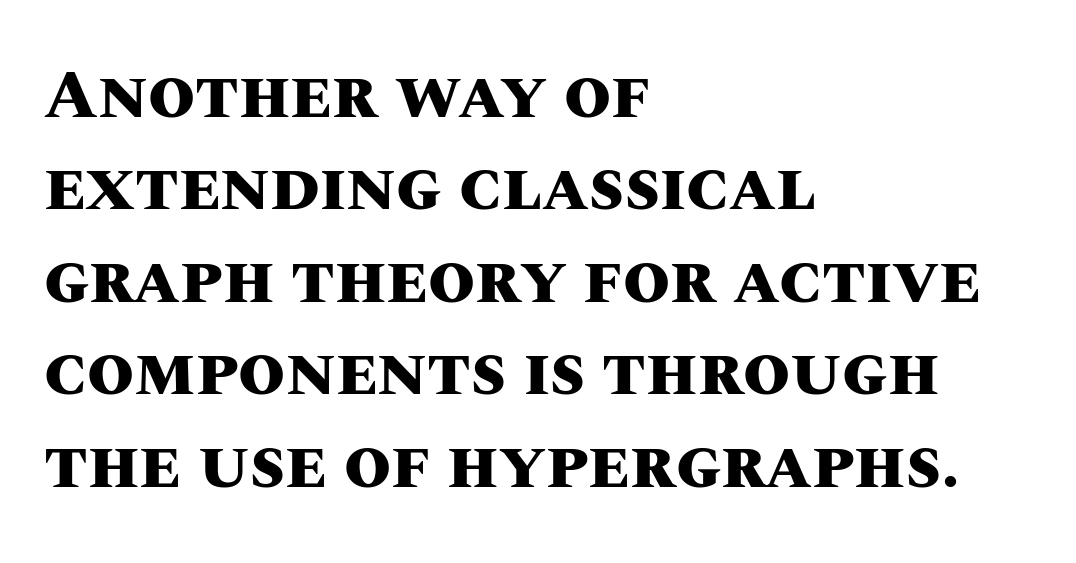
In terms of posture, this sample is upright. The face used here is proportionally spaced, like ordinary book or web type. This sample uses plain, unmodified letter spacing. Horizontal bands of white between lines are of average thickness. As a designer I'd log this as weight 700, bold. Only glyphs here, with clear space below each row.
